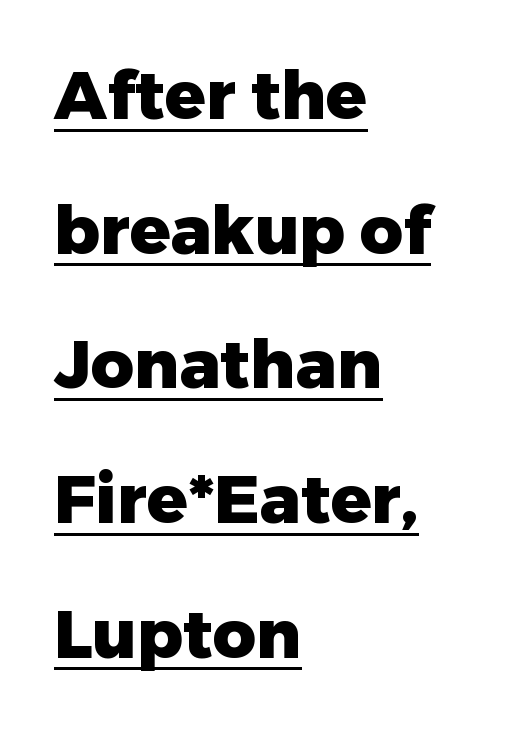
Rows of type keep a wide berth in the vertical direction. The letters carry no serifs — their stems end cleanly without finishing strokes. These lines carry a lot of weight — the face is fully bold. Notice how a bar underscores the lettering throughout.
